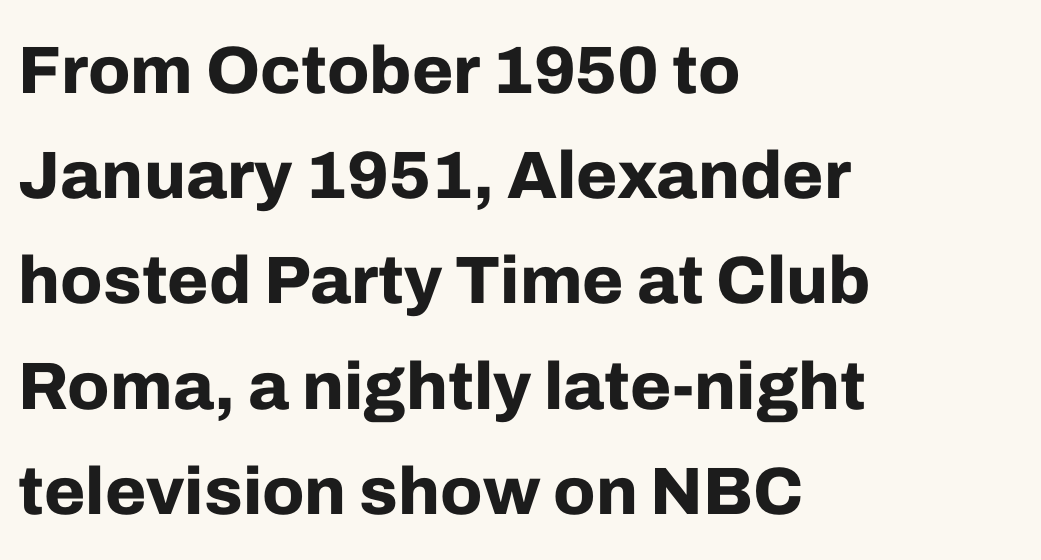
Q: Is the text bold? A: Yes.
Q: Is the text italic (slanted)? A: No, it is upright.
Q: Is the typeface a serif or a sans-serif typeface? A: Sans-serif.
Q: Is the text underlined? A: No.
Q: How is the paragraph aligned? A: Left-aligned.
Q: Is the spacing between letters normal or unusually wide? A: Normal.
Q: Is the spacing between lines tight, normal or loose? A: Normal.
Q: Width (condensed, normal, or wide)? A: Normal.
Q: Stroke contrast? A: Low.
Q: x-height? A: Medium.
Q: Monospaced? A: No.
